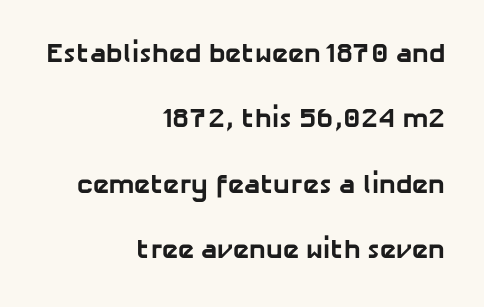
No extra tracking has been applied to these lines. A great deal of white space separates one row of letters from the next. The glyphs have the mass of a bold cut. Quick note: underline off. If you drew a ruler down the right edge, every line would touch it.
